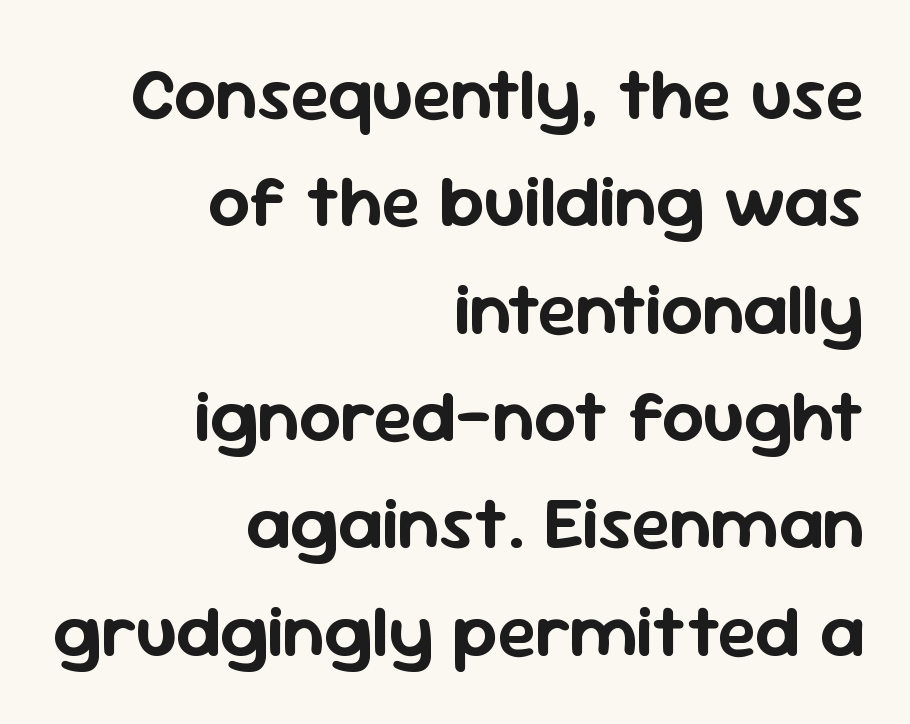
The image shows 73 px sans-serif type, upright; set right-aligned, normal line spacing (1.47x), normal letter spacing, not underlined; low stroke contrast and a medium x-height.
